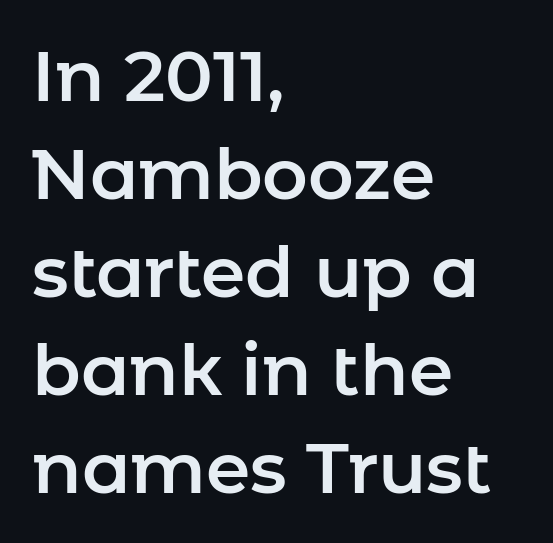
The image shows 71 px sans-serif type, upright; set left-aligned, normal line spacing (1.38x), normal letter spacing, not underlined; low stroke contrast and a medium x-height.
